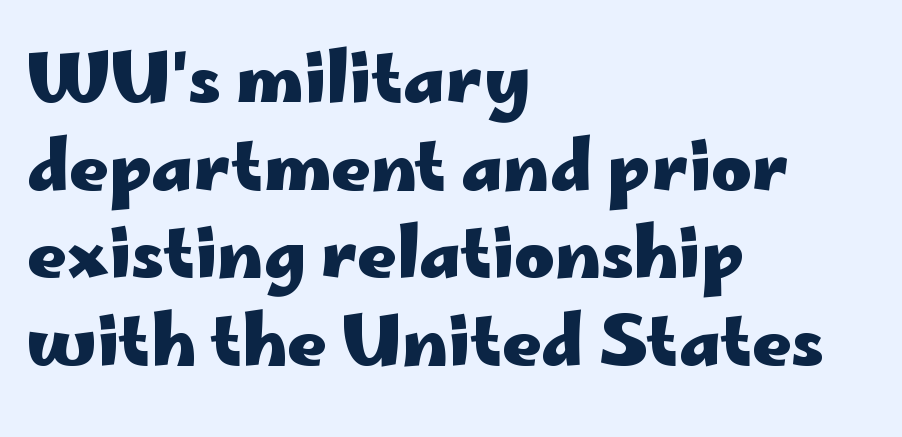
{"serif": "no", "italic": "no", "bold": "yes", "weight": "heavy", "width": "wide", "stroke_contrast": "low", "x_height": "small", "monospaced": "no", "underline": "no", "align": "left", "line_spacing": "normal", "line_spacing_ratio": 1.29, "letter_spacing": "normal", "letter_spacing_em": 0.0, "glyph_px": 68}
